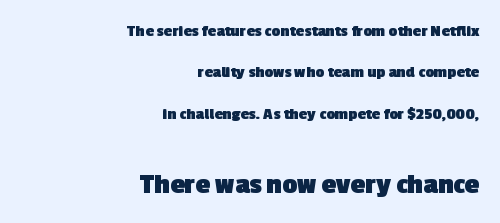
{"serif": "no", "bold": "yes", "weight": "heavy", "width": "normal", "x_height": "medium", "monospaced": "no", "underline": "no", "align": "right", "line_spacing": "loose", "line_spacing_ratio": 2.43, "letter_spacing": "normal", "letter_spacing_em": 0.0, "larger_block": "second", "size_ratio": 1.71, "glyph_px": 29}
